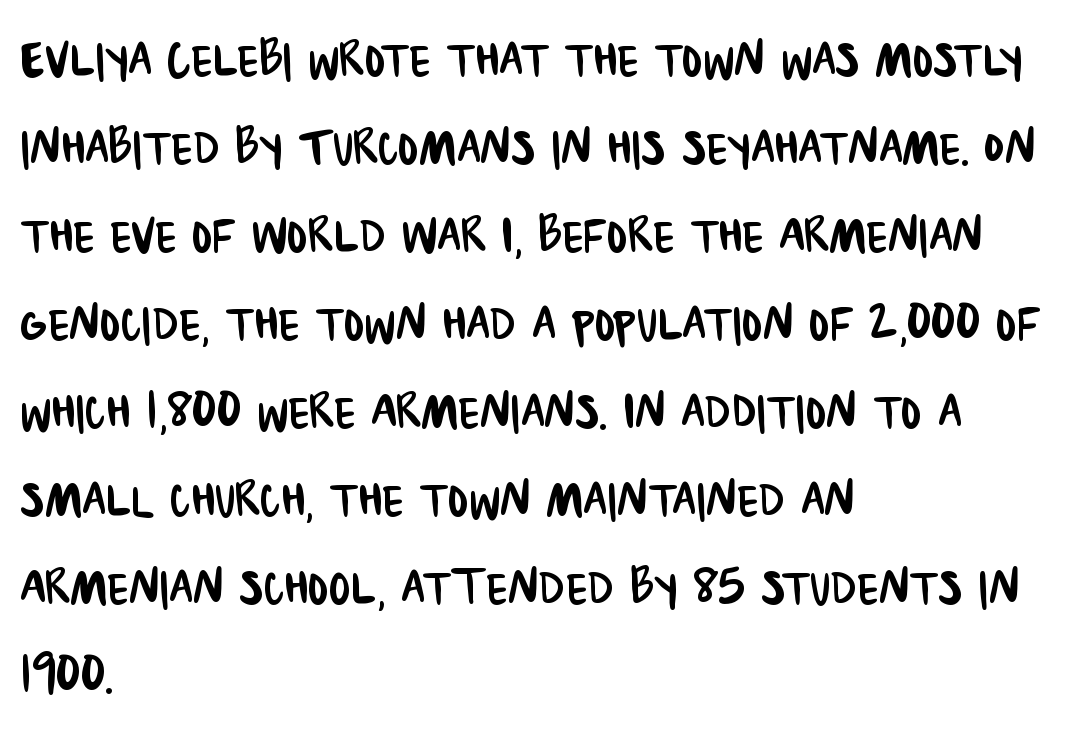
The image shows 62 px condensed sans-serif type; set left-aligned, normal line spacing (1.42x), normal letter spacing, not underlined; low stroke contrast and a large x-height.
